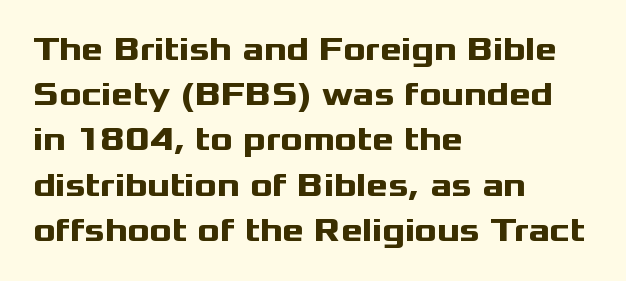
The image shows 33 px heavy, wide sans-serif type, upright; set left-aligned, normal line spacing (1.37x), normal letter spacing, not underlined; medium stroke contrast and a medium x-height.
